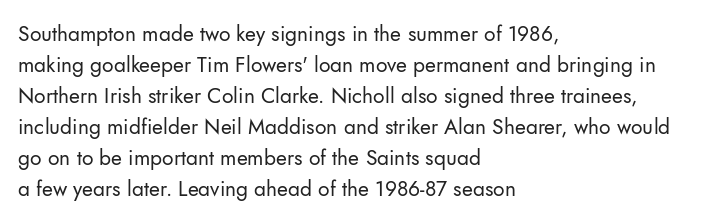
Q: Is the text bold? A: No.
Q: Is the text italic (slanted)? A: No, it is upright.
Q: Is the text underlined? A: No.
Q: How is the paragraph aligned? A: Left-aligned.
Q: Is the spacing between letters normal or unusually wide? A: Normal.
Q: Is the spacing between lines tight, normal or loose? A: Normal.
